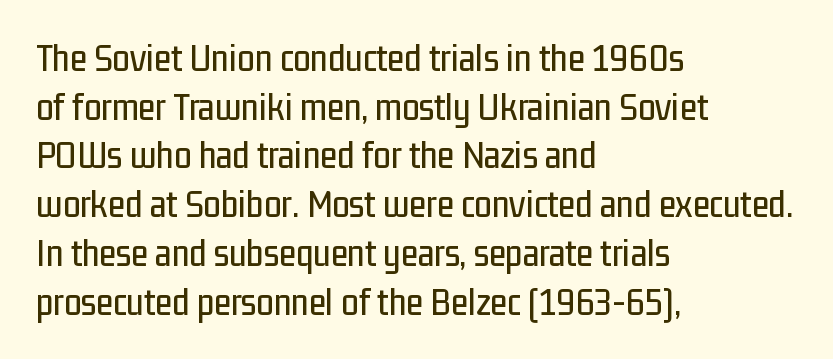
Q: Is the text italic (slanted)? A: No, it is upright.
Q: Is the typeface a serif or a sans-serif typeface? A: Sans-serif.
Q: Is the text underlined? A: No.
Q: How is the paragraph aligned? A: Left-aligned.
Q: Is the spacing between letters normal or unusually wide? A: Normal.
Q: Is the spacing between lines tight, normal or loose? A: Normal.
Q: Width (condensed, normal, or wide)? A: Condensed.
Q: Stroke contrast? A: Low.
Q: x-height? A: Medium.
Q: Monospaced? A: No.
